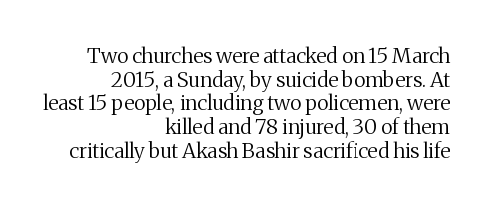
The image shows 21 px text type, upright; set right-aligned, tight line spacing (1.13x), normal letter spacing, not underlined.
